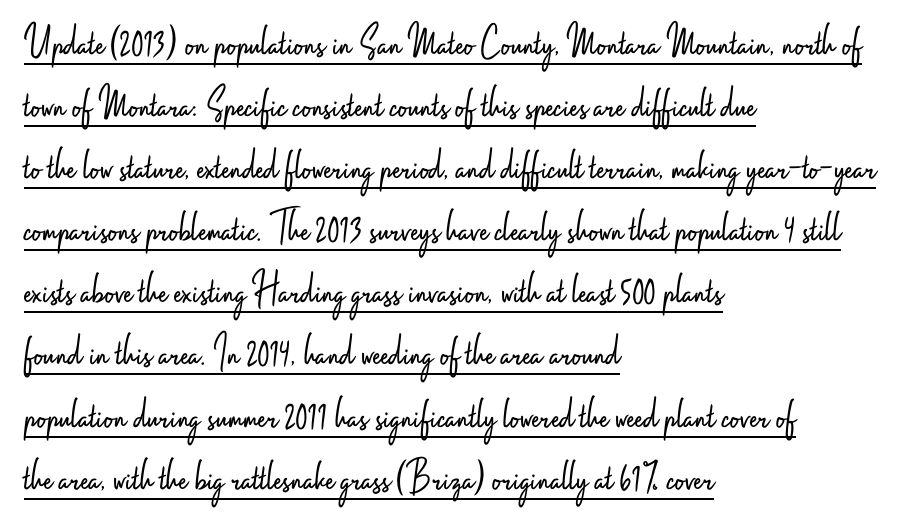
I'd call this a sans setting — the letters go barefoot. Is there an underline? Yes — a line sits under the letters. Tracking value appears to be zero — textbook default spacing. In terms of leading, this rendering sits right in the middle. The typeface has the unassuming heft of standard copy or less.
